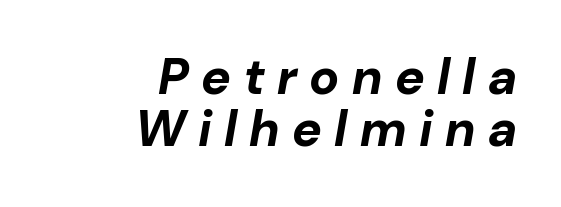
The image shows 50 px bold type, italic (leaning right); set right-aligned, tight line spacing (1.05x), unusually wide letter spacing (+0.25 em), not underlined; low stroke contrast and a medium x-height.
